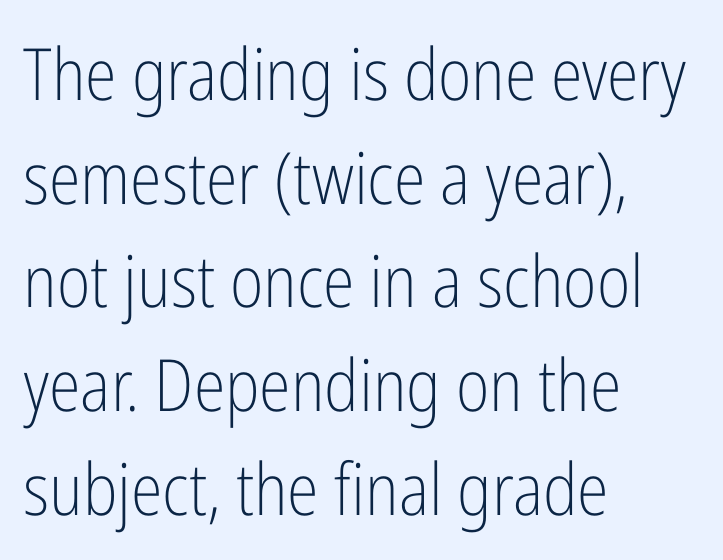
The image shows 72 px light, condensed sans-serif type, upright; set left-aligned, normal line spacing (1.44x), normal letter spacing, not underlined; low stroke contrast and a medium x-height.
